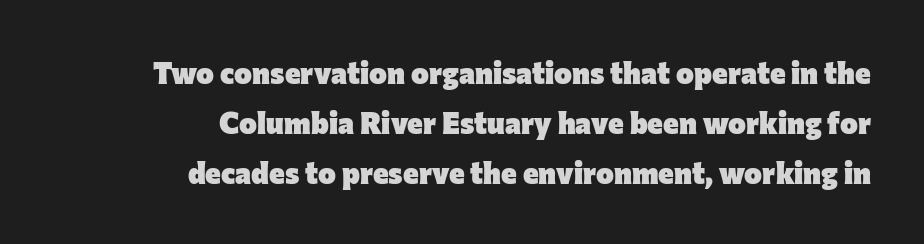
Q: Is the text bold? A: Yes.
Q: Is the text italic (slanted)? A: No, it is upright.
Q: Is the typeface a serif or a sans-serif typeface? A: Sans-serif.
Q: Is the text underlined? A: No.
Q: How is the paragraph aligned? A: Right-aligned.
Q: Is the spacing between letters normal or unusually wide? A: Normal.
Q: Is the spacing between lines tight, normal or loose? A: Normal.
Q: Width (condensed, normal, or wide)? A: Normal.
Q: Stroke contrast? A: Low.
Q: x-height? A: Medium.
Q: Monospaced? A: No.
